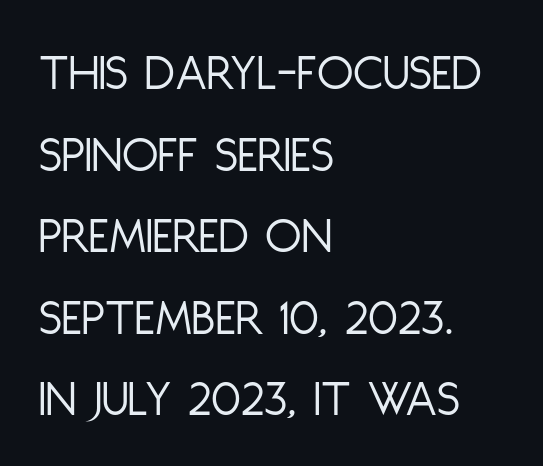
The image shows 53 px light, condensed sans-serif type, upright; set left-aligned, normal line spacing (1.54x), normal letter spacing, not underlined; low stroke contrast and a large x-height.
